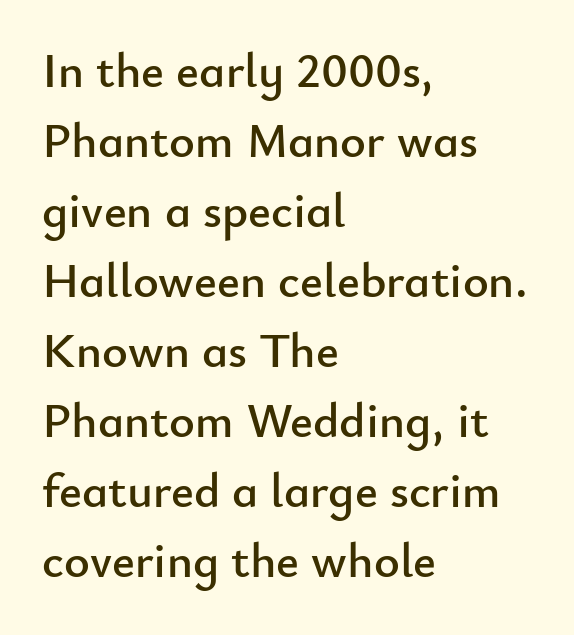
Layout note: lines flush left. When letters stand straight like this, we call the style roman or upright. The line-height multiplier appears to be the usual default. Spacing verdict: proportional, widths tailored to each character. Between one letter and the next there's only the usual sliver of space.
